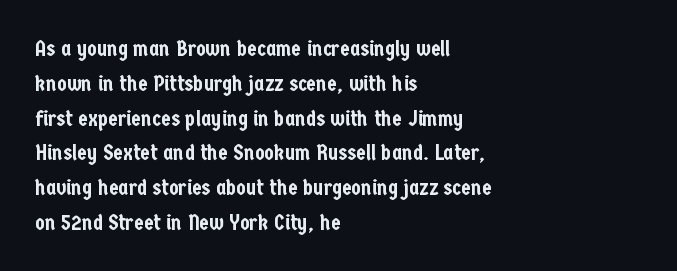
The image shows 22 px text type, upright; set left-aligned, normal line spacing (1.58x), normal letter spacing, not underlined.
